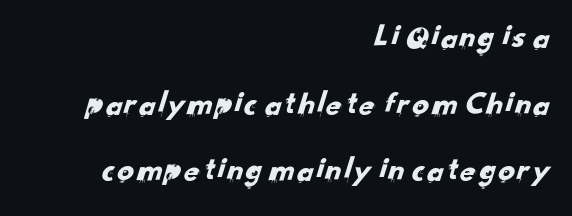
Q: Is the typeface a serif or a sans-serif typeface? A: Sans-serif.
Q: Is the text underlined? A: No.
Q: How is the paragraph aligned? A: Right-aligned.
Q: Is the spacing between letters normal or unusually wide? A: Normal.
Q: Is the spacing between lines tight, normal or loose? A: Loose.
Q: Width (condensed, normal, or wide)? A: Normal.
Q: Stroke contrast? A: Low.
Q: x-height? A: Small.
Q: Monospaced? A: No.
